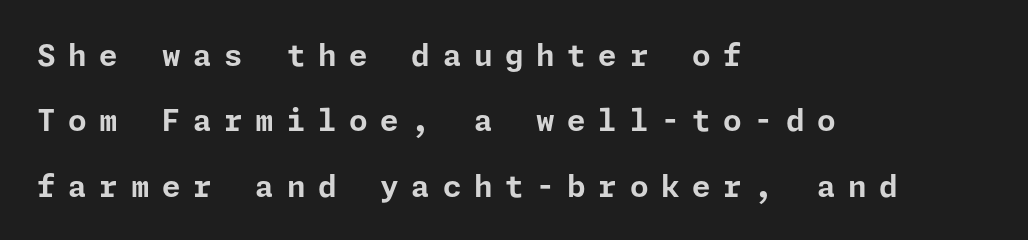
Q: Is the text bold? A: Yes.
Q: Is the text italic (slanted)? A: No, it is upright.
Q: Is the typeface a serif or a sans-serif typeface? A: Sans-serif.
Q: Is the text underlined? A: No.
Q: How is the paragraph aligned? A: Left-aligned.
Q: Is the spacing between letters normal or unusually wide? A: Unusually wide.
Q: Is the spacing between lines tight, normal or loose? A: Loose.
Q: Width (condensed, normal, or wide)? A: Normal.
Q: Stroke contrast? A: Low.
Q: x-height? A: Medium.
